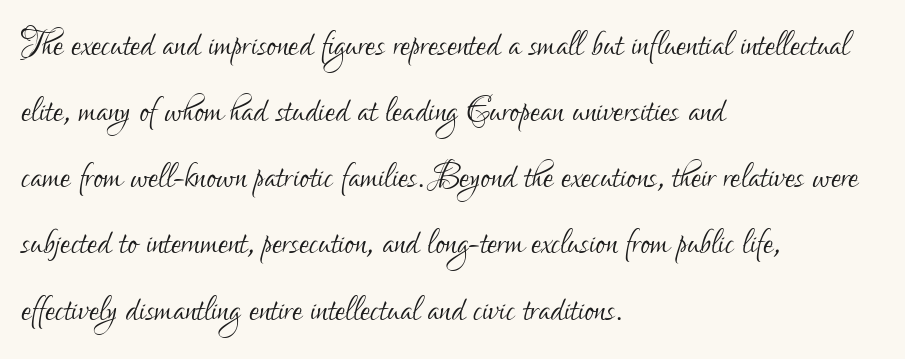
{"serif": "no", "bold": "no", "weight": "light", "width": "condensed", "stroke_contrast": "low", "x_height": "small", "monospaced": "no", "underline": "no", "align": "left", "line_spacing": "normal", "line_spacing_ratio": 1.47, "letter_spacing": "normal", "letter_spacing_em": 0.0, "glyph_px": 45}
